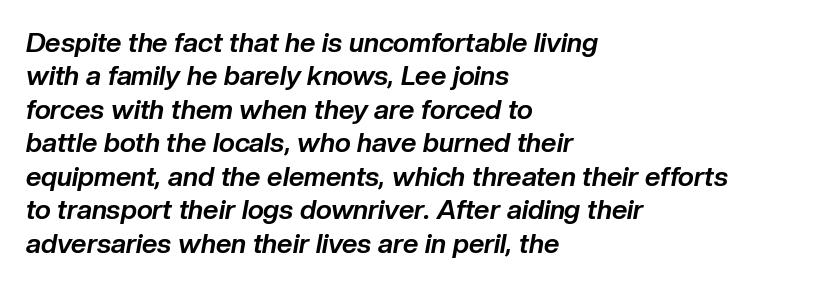
Q: Is the text bold? A: Yes.
Q: Is the text italic (slanted)? A: Yes, it leans right by about 10 degrees.
Q: Is the text underlined? A: No.
Q: How is the paragraph aligned? A: Left-aligned.
Q: Is the spacing between letters normal or unusually wide? A: Normal.
